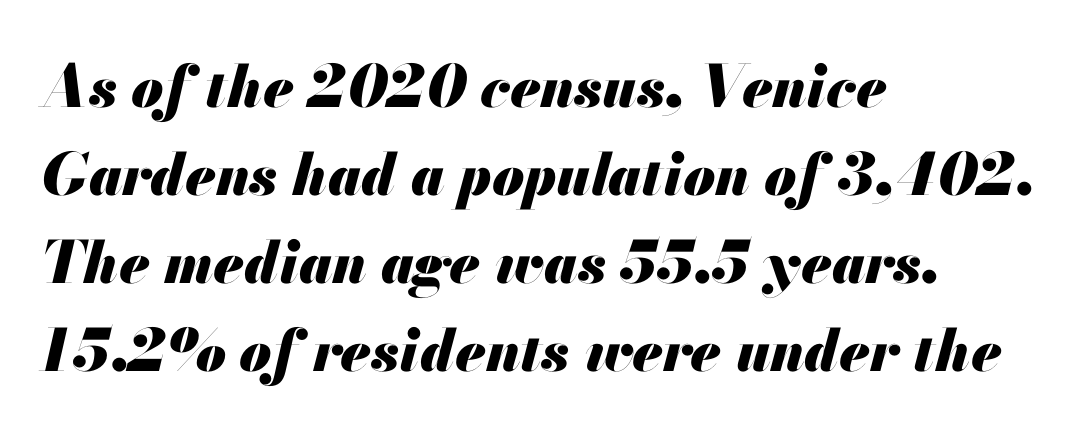
The image shows 58 px heavy type, italic (leaning right); set left-aligned, normal line spacing (1.52x), normal letter spacing, not underlined; medium stroke contrast and a small x-height.
